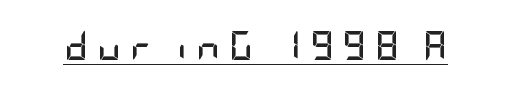
The image shows 29 px semibold, condensed sans-serif type, upright; set unusually wide letter spacing (+0.32 em), underlined; low stroke contrast and a large x-height.
